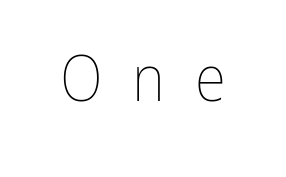
Is the type heavy? It reads as light-to-regular instead. This sample has the flowing, uneven cadence of proportional lettering. Does the lettering tilt? It doesn't — this is upright. These lines have a slow, spaced-out rhythm from letter to letter. Quick note: underline off.
